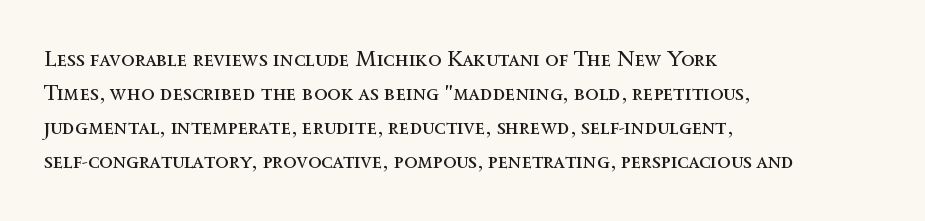
These lines stack with their left ends in a neat column. Any mark beneath the type? The region is blank. Short note: letters normally spaced. The type sits square on the baseline with zero lean.
